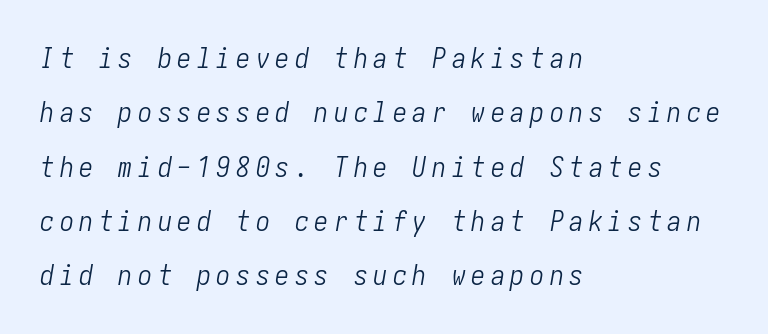
The image shows 28 px light, condensed type, italic (leaning right); set left-aligned, loose line spacing (1.94x), unusually wide letter spacing (+0.2 em), not underlined; low stroke contrast and a medium x-height.
